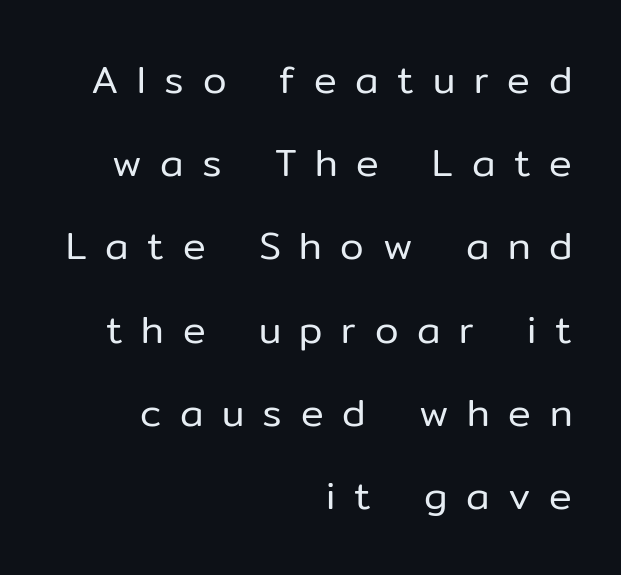
{"serif": "no", "italic": "no", "bold": "no", "weight": "regular", "width": "normal", "stroke_contrast": "low", "x_height": "medium", "monospaced": "no", "underline": "no", "align": "right", "line_spacing": "loose", "line_spacing_ratio": 2.19, "letter_spacing": "wide", "letter_spacing_em": 0.49, "glyph_px": 38}
